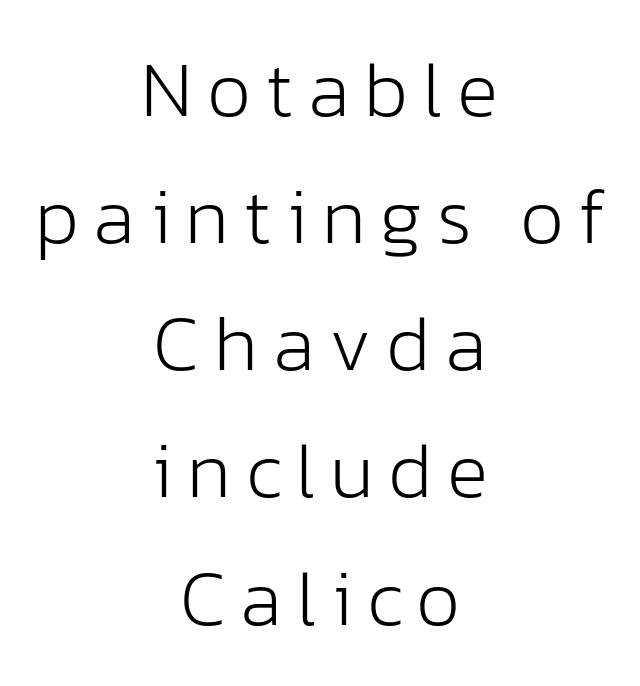
This sample uses an upright cut, with every glyph sitting square on the baseline. The font family rendered here belongs to the sans-serif group. Proportional: the letters do not fall into vertical columns. The baseline area is clear. The rendering positions every line midway between the sides. The rows are spaced the way most documents space them.
